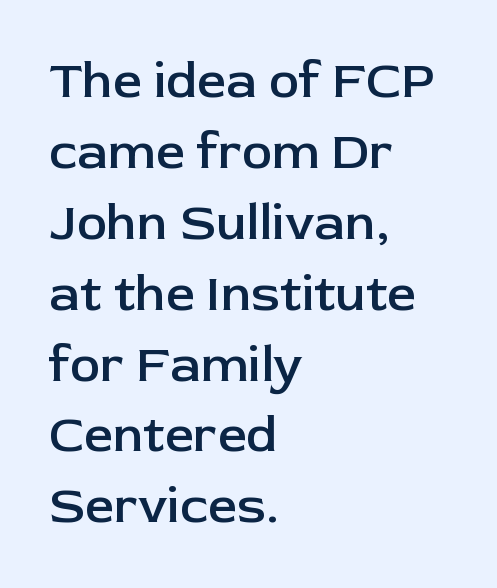
Typographic density is moderately raised because the face is semibold. Does the type have serifs? No, each stem ends abruptly. The vertical gap from one line to the next is medium. Plain, unruled lines of type. Proportional: the letters do not fall into vertical columns.
